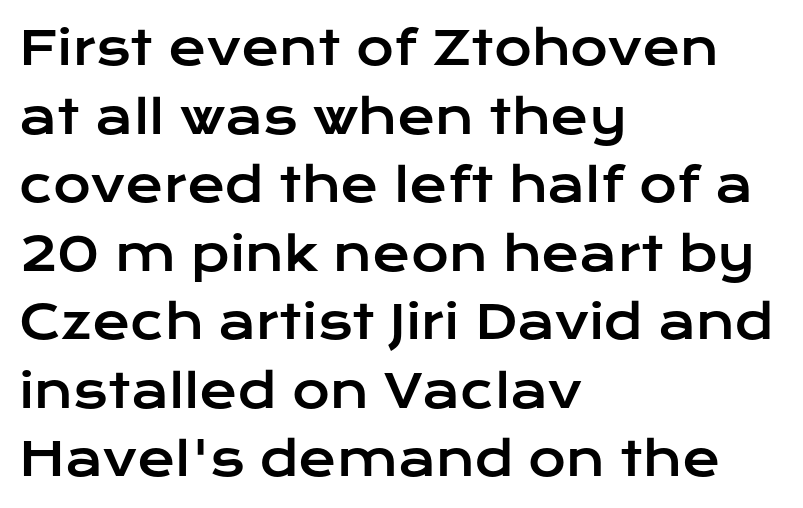
{"serif": "no", "italic": "no", "width": "wide", "stroke_contrast": "low", "x_height": "medium", "monospaced": "no", "underline": "no", "align": "left", "line_spacing": "normal", "line_spacing_ratio": 1.49, "letter_spacing": "normal", "letter_spacing_em": 0.0, "glyph_px": 46}
